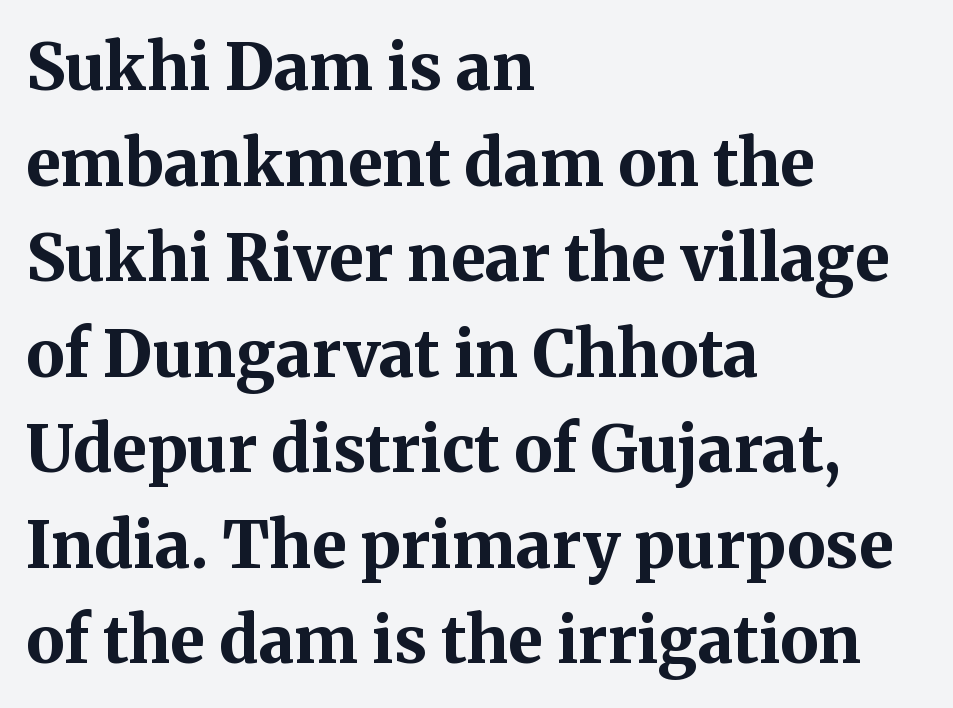
{"serif": "yes", "italic": "no", "bold": "yes", "weight": "bold", "width": "normal", "stroke_contrast": "medium", "x_height": "medium", "monospaced": "no", "underline": "no", "align": "left", "line_spacing": "normal", "line_spacing_ratio": 1.47, "letter_spacing": "normal", "letter_spacing_em": 0.0, "glyph_px": 65}
